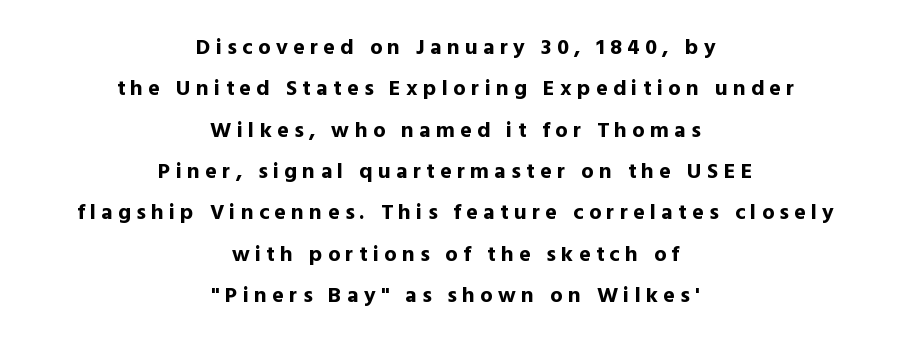
Q: Is the text bold? A: Yes.
Q: Is the text italic (slanted)? A: No, it is upright.
Q: Is the text underlined? A: No.
Q: How is the paragraph aligned? A: Centered.
Q: Is the spacing between letters normal or unusually wide? A: Unusually wide.
